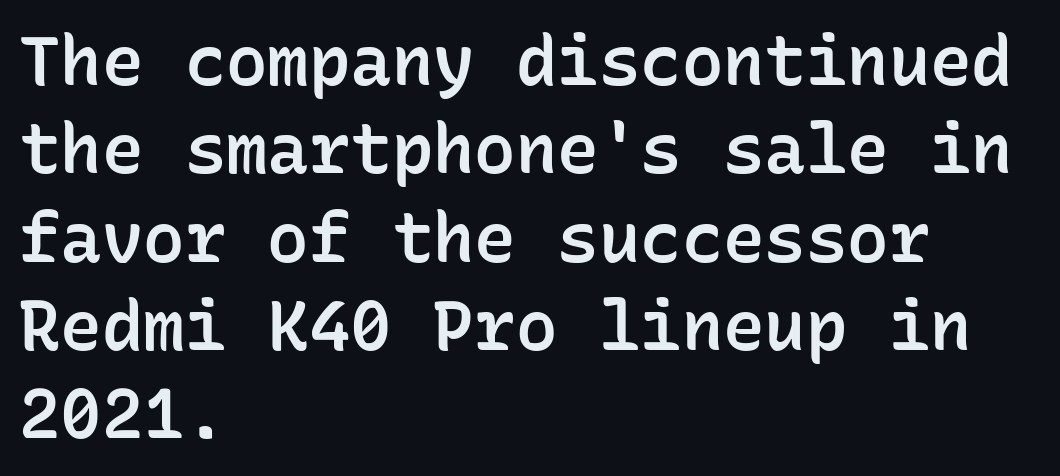
Q: Is the text bold? A: Semi-bold.
Q: Is the text italic (slanted)? A: No, it is upright.
Q: Is the typeface a serif or a sans-serif typeface? A: Sans-serif.
Q: Is the text underlined? A: No.
Q: How is the paragraph aligned? A: Left-aligned.
Q: Is the spacing between letters normal or unusually wide? A: Normal.
Q: Is the spacing between lines tight, normal or loose? A: Normal.
Q: Width (condensed, normal, or wide)? A: Normal.
Q: Stroke contrast? A: Low.
Q: x-height? A: Medium.
Q: Monospaced? A: Yes.
